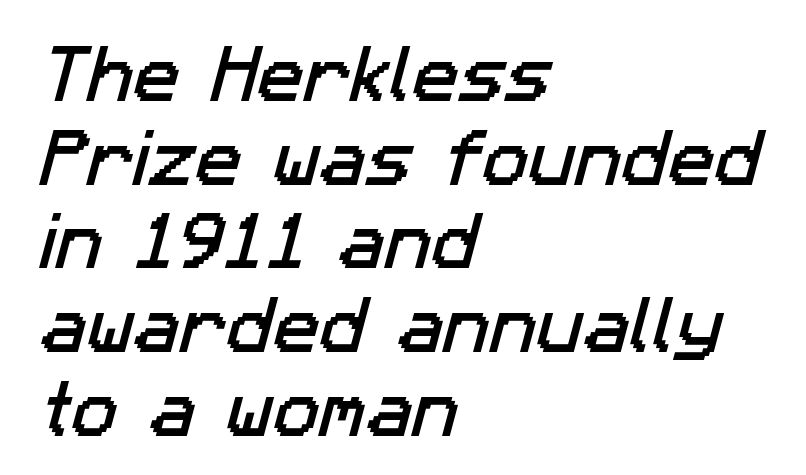
Q: Is the typeface a serif or a sans-serif typeface? A: Sans-serif.
Q: Is the text underlined? A: No.
Q: How is the paragraph aligned? A: Left-aligned.
Q: Is the spacing between letters normal or unusually wide? A: Normal.
Q: Is the spacing between lines tight, normal or loose? A: Normal.
Q: Width (condensed, normal, or wide)? A: Normal.
Q: Stroke contrast? A: Low.
Q: x-height? A: Medium.
Q: Monospaced? A: No.
